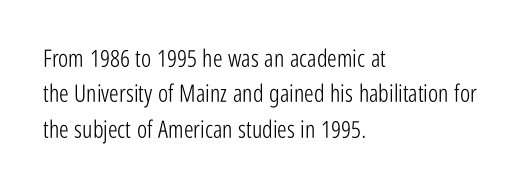
{"italic": "no", "bold": "no", "underline": "no", "align": "left", "line_spacing": "normal", "line_spacing_ratio": 1.47, "letter_spacing": "normal", "letter_spacing_em": 0.0, "glyph_px": 24}
